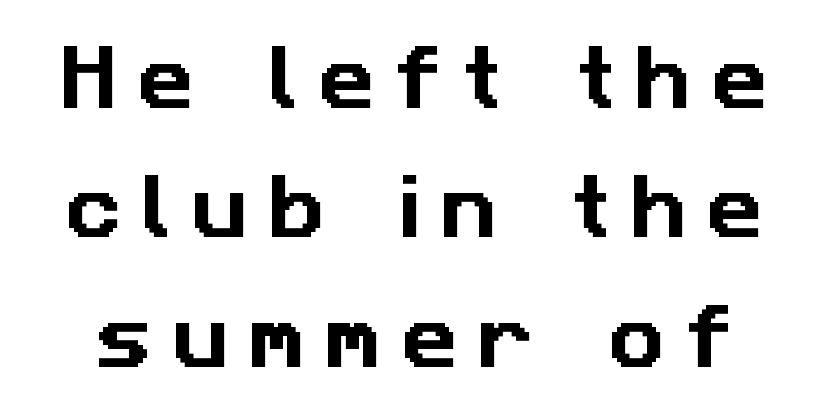
{"serif": "no", "width": "normal", "stroke_contrast": "low", "x_height": "medium", "monospaced": "no", "underline": "no", "line_spacing_ratio": 1.85, "letter_spacing": "wide", "letter_spacing_em": 0.28, "glyph_px": 70}
